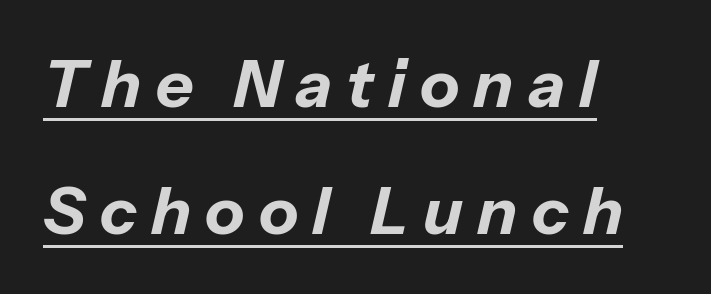
Q: Is the text bold? A: Yes.
Q: Is the text italic (slanted)? A: Yes, it leans right by about 13 degrees.
Q: Is the text underlined? A: Yes.
Q: How is the paragraph aligned? A: Left-aligned.
Q: Is the spacing between letters normal or unusually wide? A: Unusually wide.
Q: Is the spacing between lines tight, normal or loose? A: Loose.
Q: Width (condensed, normal, or wide)? A: Normal.
Q: Stroke contrast? A: Low.
Q: x-height? A: Medium.
Q: Monospaced? A: No.
